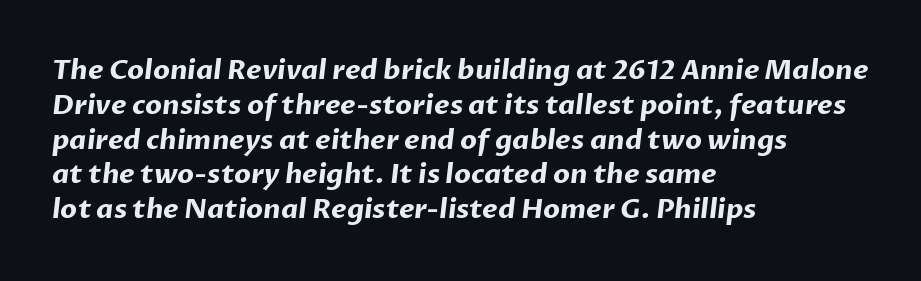
Q: Is the text bold? A: Yes.
Q: Is the text underlined? A: No.
Q: How is the paragraph aligned? A: Left-aligned.
Q: Is the spacing between letters normal or unusually wide? A: Normal.
Q: Is the spacing between lines tight, normal or loose? A: Normal.
